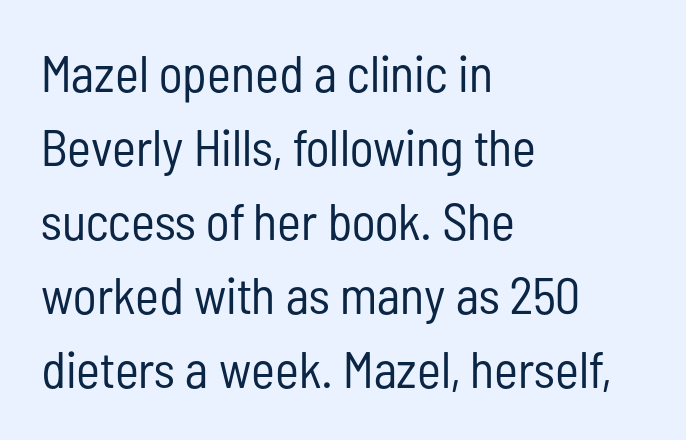
The image shows 51 px regular-weight, condensed sans-serif type, upright; set left-aligned, normal line spacing (1.45x), normal letter spacing, not underlined; low stroke contrast and a medium x-height.
